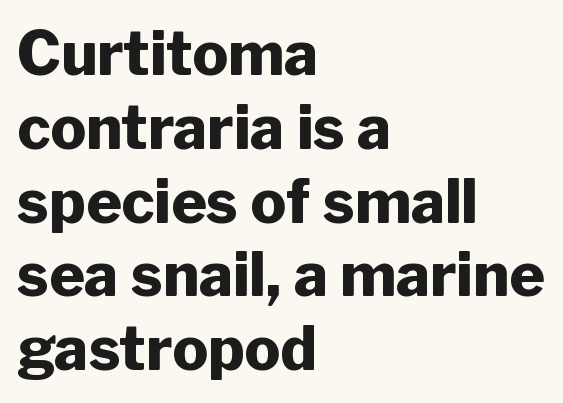
{"serif": "no", "italic": "no", "bold": "yes", "weight": "heavy", "width": "normal", "stroke_contrast": "low", "x_height": "medium", "monospaced": "no", "underline": "no", "align": "left", "line_spacing_ratio": 1.23, "letter_spacing": "normal", "letter_spacing_em": 0.0, "glyph_px": 60}
